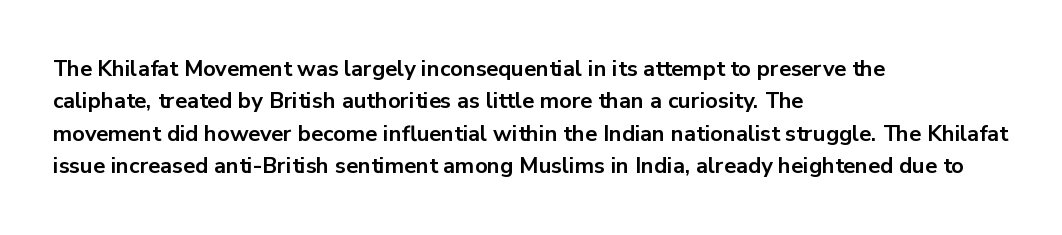
Q: Is the text bold? A: Yes.
Q: Is the text italic (slanted)? A: No, it is upright.
Q: Is the text underlined? A: No.
Q: How is the paragraph aligned? A: Left-aligned.
Q: Is the spacing between letters normal or unusually wide? A: Normal.
Q: Is the spacing between lines tight, normal or loose? A: Normal.
